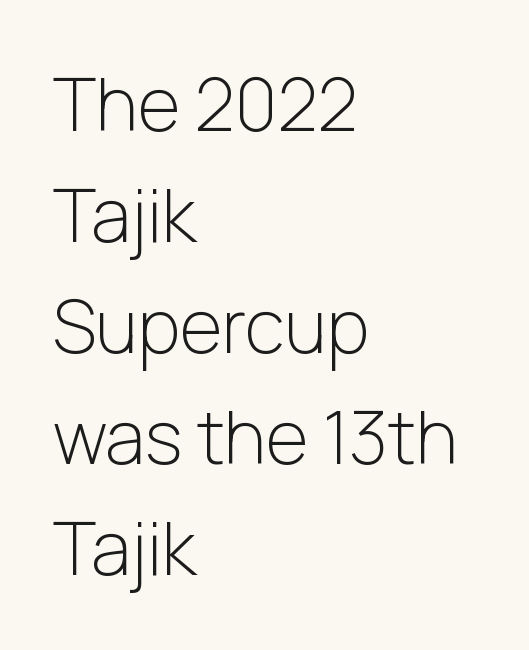
Baseline-to-baseline distance is the conventional proportion of letter height. Each stroke keeps to a modest, everyday thickness or less. Italic? Not at all — the glyphs are vertical. The letters advance in unequal steps, a hallmark of proportional type. A student would call this left alignment; a typographer would say flush left, rag right.
